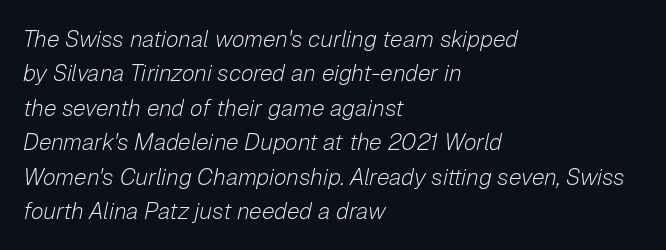
The image shows 23 px text type, italic (leaning right); set left-aligned, normal line spacing (1.5x), normal letter spacing, not underlined.
